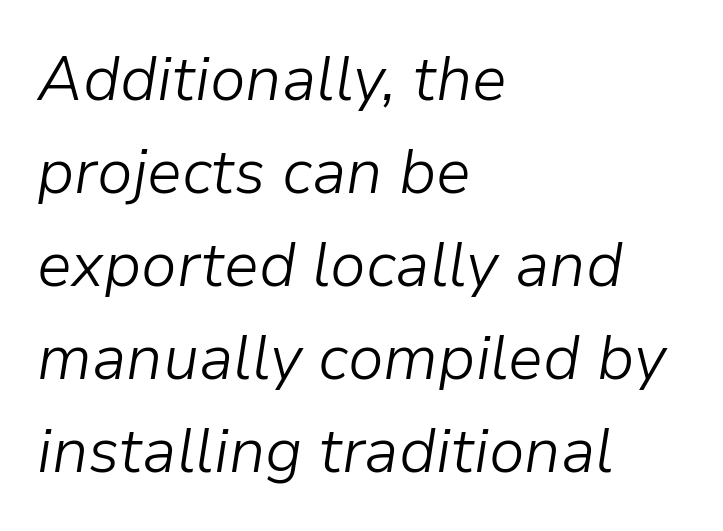
Line spacing here is normal. Do the characters align in a grid? No, the font is proportional. The lines are quadded left. Caption: standard tracking, unaltered. The specimen reads as italic at a glance.
